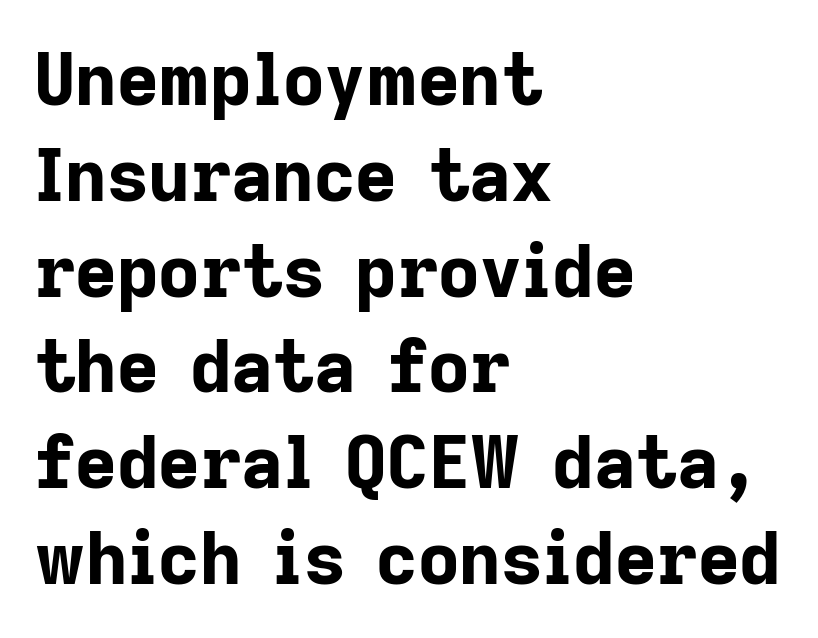
{"serif": "no", "italic": "no", "bold": "yes", "weight": "bold", "width": "normal", "stroke_contrast": "low", "x_height": "medium", "monospaced": "no", "underline": "no", "align": "left", "line_spacing": "normal", "line_spacing_ratio": 1.33, "letter_spacing": "normal", "letter_spacing_em": 0.0, "glyph_px": 72}
